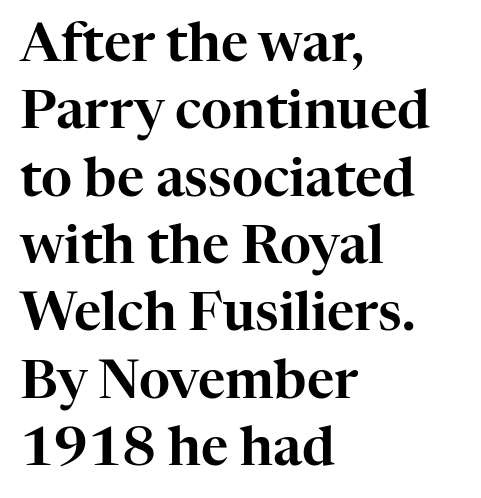
{"serif": "yes", "italic": "no", "width": "normal", "stroke_contrast": "high", "x_height": "medium", "monospaced": "no", "underline": "no", "align": "left", "line_spacing": "normal", "line_spacing_ratio": 1.27, "letter_spacing": "normal", "letter_spacing_em": 0.0, "glyph_px": 53}
